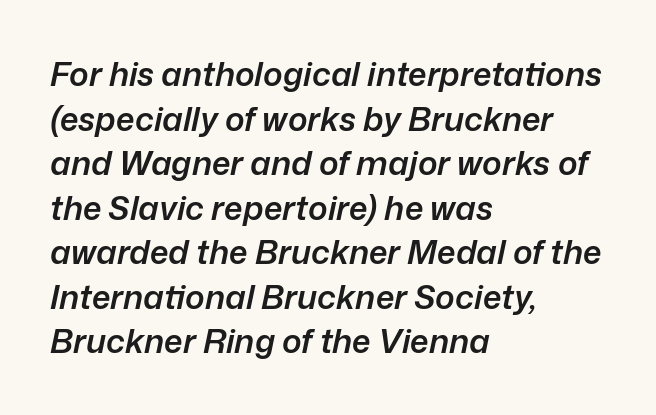
The image shows 33 px semibold type, italic (leaning right); set left-aligned, normal line spacing (1.35x), normal letter spacing, not underlined; low stroke contrast and a medium x-height.
